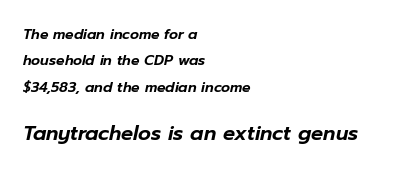
Q: Is the text italic (slanted)? A: Yes, it leans right by about 12 degrees.
Q: Is the text underlined? A: No.
Q: How is the paragraph aligned? A: Left-aligned.
Q: Is the spacing between letters normal or unusually wide? A: Normal.
Q: Which block of text is set in a larger size, the first (top) or the second (bottom)? A: The second (bottom) one.
